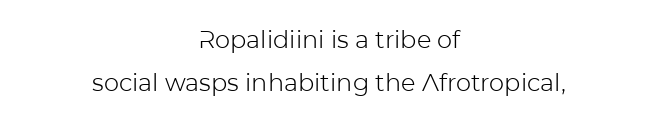
Q: Is the text bold? A: No.
Q: Is the text italic (slanted)? A: No, it is upright.
Q: Is the text underlined? A: No.
Q: How is the paragraph aligned? A: Centered.
Q: Is the spacing between letters normal or unusually wide? A: Normal.
